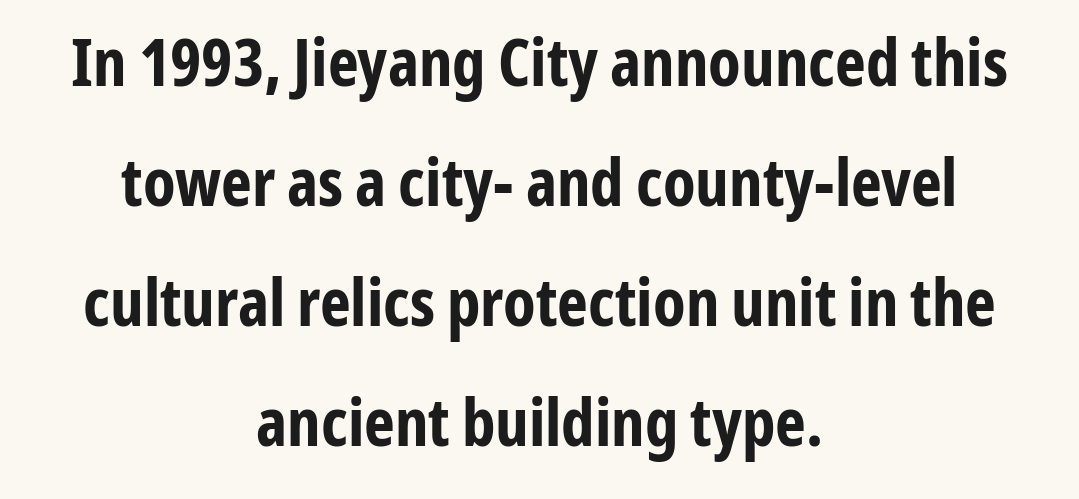
Q: Is the text bold? A: Yes.
Q: Is the text italic (slanted)? A: No, it is upright.
Q: Is the typeface a serif or a sans-serif typeface? A: Sans-serif.
Q: Is the text underlined? A: No.
Q: How is the paragraph aligned? A: Centered.
Q: Is the spacing between letters normal or unusually wide? A: Normal.
Q: Width (condensed, normal, or wide)? A: Condensed.
Q: Stroke contrast? A: Low.
Q: x-height? A: Medium.
Q: Monospaced? A: No.
